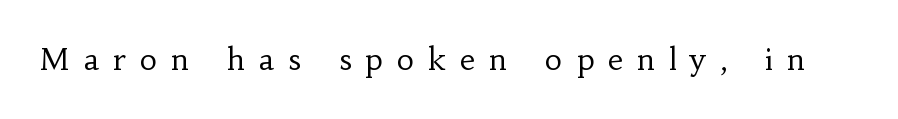
The image shows 30 px regular-weight serif type, upright; set unusually wide letter spacing (+0.47 em), not underlined; low stroke contrast and a small x-height.
